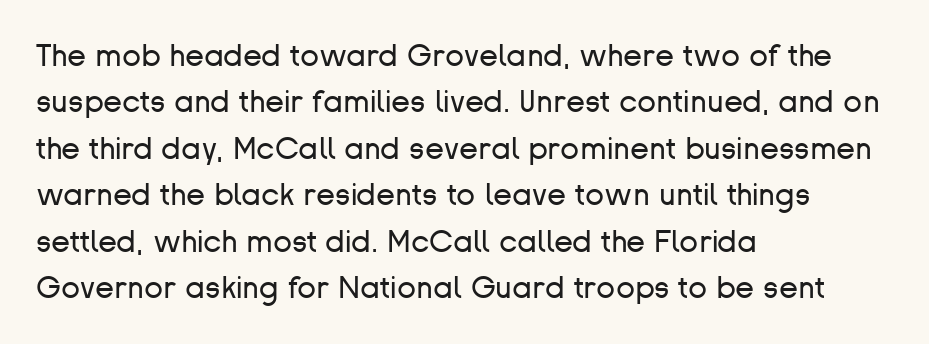
Q: Is the text bold? A: No.
Q: Is the text italic (slanted)? A: No, it is upright.
Q: Is the typeface a serif or a sans-serif typeface? A: Sans-serif.
Q: Is the text underlined? A: No.
Q: How is the paragraph aligned? A: Left-aligned.
Q: Is the spacing between letters normal or unusually wide? A: Normal.
Q: Is the spacing between lines tight, normal or loose? A: Normal.
Q: Width (condensed, normal, or wide)? A: Normal.
Q: Stroke contrast? A: Low.
Q: x-height? A: Medium.
Q: Monospaced? A: No.
